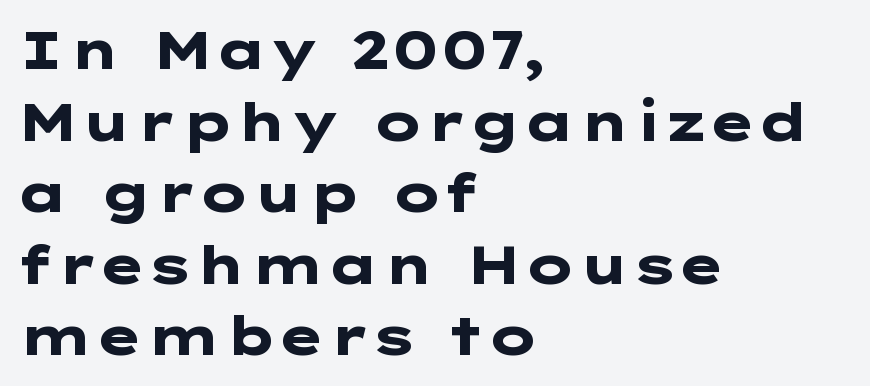
{"serif": "no", "italic": "no", "bold": "yes", "weight": "heavy", "width": "wide", "stroke_contrast": "low", "x_height": "medium", "underline": "no", "align": "left", "line_spacing": "normal", "line_spacing_ratio": 1.35, "letter_spacing": "normal", "letter_spacing_em": 0.0, "glyph_px": 53}
